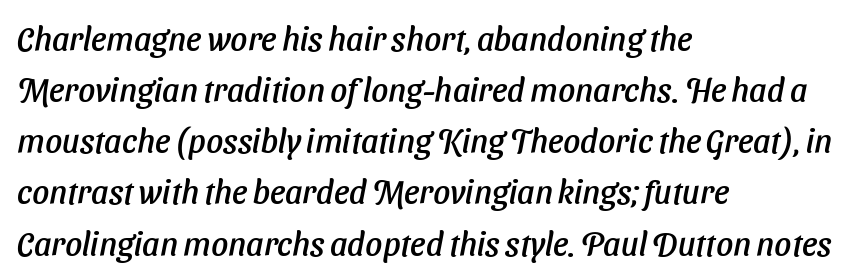
The image shows 33 px text type; set left-aligned, normal line spacing (1.55x), normal letter spacing, not underlined; low stroke contrast and a medium x-height.
